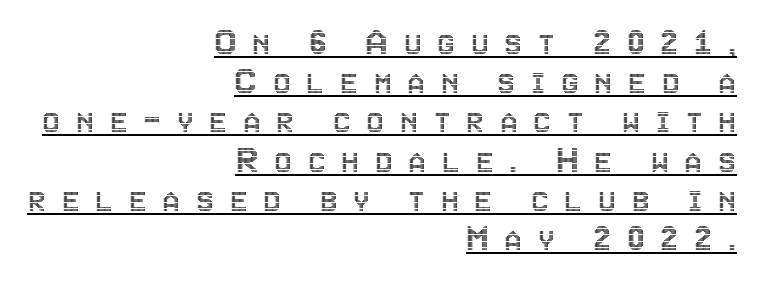
Q: Is the text italic (slanted)? A: No, it is upright.
Q: Is the text underlined? A: Yes.
Q: How is the paragraph aligned? A: Right-aligned.
Q: Is the spacing between letters normal or unusually wide? A: Unusually wide.
Q: Is the spacing between lines tight, normal or loose? A: Tight.
Q: Width (condensed, normal, or wide)? A: Condensed.
Q: x-height? A: Large.
Q: Monospaced? A: No.
